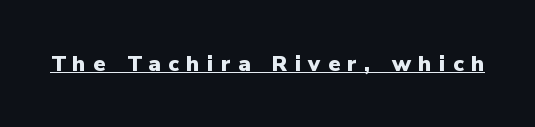
The specimen reads as upright at a glance. What stands out about the letter spacing? Its width — letters are far apart. Glance below the letters and you will spot a drawn line. How heavy is the stroke? Heavy — this is a bold.
